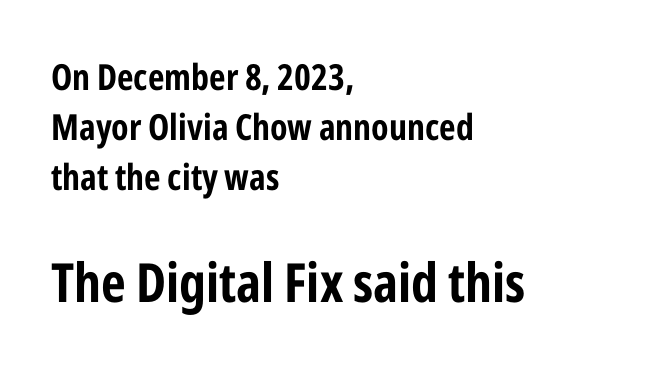
Q: Is the text bold? A: Yes.
Q: Is the text italic (slanted)? A: No, it is upright.
Q: Is the typeface a serif or a sans-serif typeface? A: Sans-serif.
Q: Is the text underlined? A: No.
Q: How is the paragraph aligned? A: Left-aligned.
Q: Is the spacing between letters normal or unusually wide? A: Normal.
Q: Is the spacing between lines tight, normal or loose? A: Normal.
Q: Which block of text is set in a larger size, the first (top) or the second (bottom)? A: The second (bottom) one.
Q: Width (condensed, normal, or wide)? A: Condensed.
Q: Stroke contrast? A: Low.
Q: x-height? A: Medium.
Q: Monospaced? A: No.
